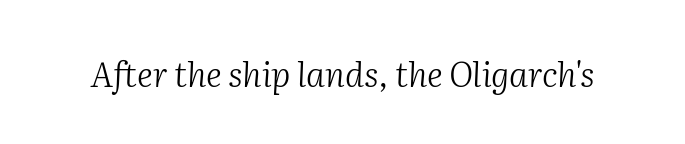
The image shows 34 px light serif type, italic (leaning right); set normal letter spacing, not underlined; medium stroke contrast and a medium x-height.
